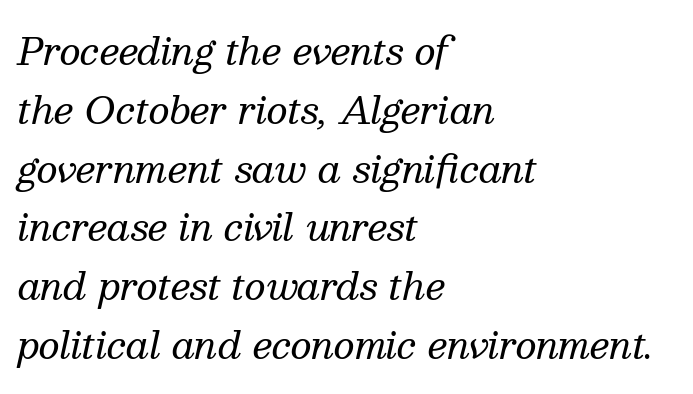
Is the type heavy? It reads as light-to-regular instead. The zone under the glyphs is completely vacant. The typeface chosen for these lines features serifs. This sample has the flowing, uneven cadence of proportional lettering.
